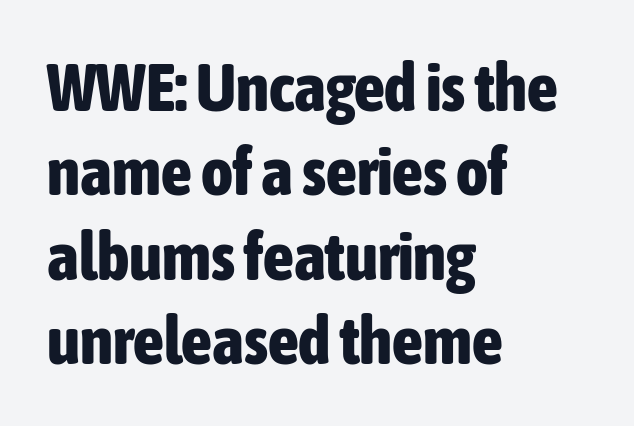
Q: Is the text bold? A: Yes.
Q: Is the text italic (slanted)? A: No, it is upright.
Q: Is the typeface a serif or a sans-serif typeface? A: Sans-serif.
Q: Is the text underlined? A: No.
Q: How is the paragraph aligned? A: Left-aligned.
Q: Is the spacing between letters normal or unusually wide? A: Normal.
Q: Width (condensed, normal, or wide)? A: Condensed.
Q: Stroke contrast? A: Low.
Q: x-height? A: Medium.
Q: Monospaced? A: No.
